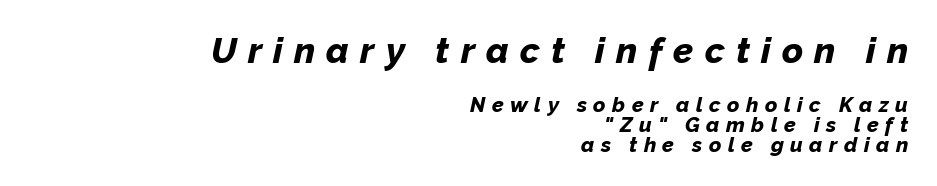
The image shows 36 px bold type, italic (leaning right); set right-aligned, tight line spacing (0.95x), unusually wide letter spacing (+0.31 em), not underlined; the first (top) block is 1.71x larger; low stroke contrast and a medium x-height.
